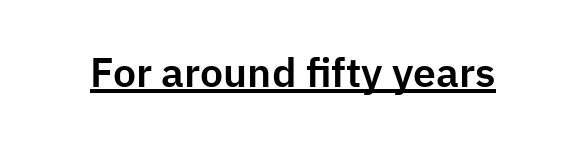
Q: Is the text italic (slanted)? A: No, it is upright.
Q: Is the typeface a serif or a sans-serif typeface? A: Sans-serif.
Q: Is the text underlined? A: Yes.
Q: Is the spacing between letters normal or unusually wide? A: Normal.
Q: Width (condensed, normal, or wide)? A: Normal.
Q: Stroke contrast? A: Low.
Q: x-height? A: Medium.
Q: Monospaced? A: No.
